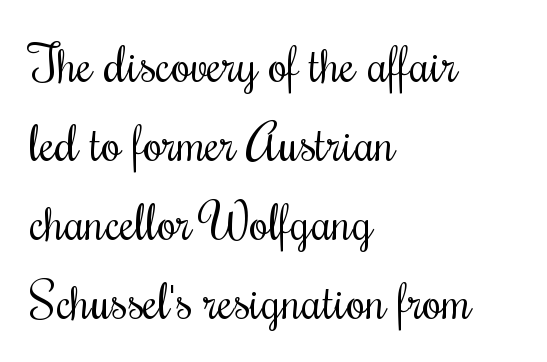
Looks like regular typesetting: each glyph gets only the width it needs. Honestly, the row spacing looks completely unremarkable. How are the letters spaced? Ordinarily, with no added tracking.
